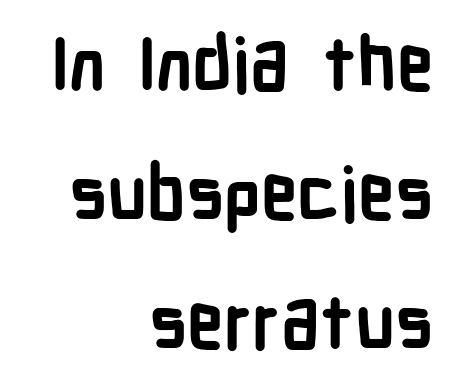
{"serif": "no", "italic": "no", "bold": "yes", "weight": "semibold", "width": "condensed", "stroke_contrast": "low", "x_height": "medium", "monospaced": "no", "underline": "no", "align": "right", "line_spacing_ratio": 1.77, "letter_spacing": "normal", "letter_spacing_em": 0.0, "glyph_px": 73}
